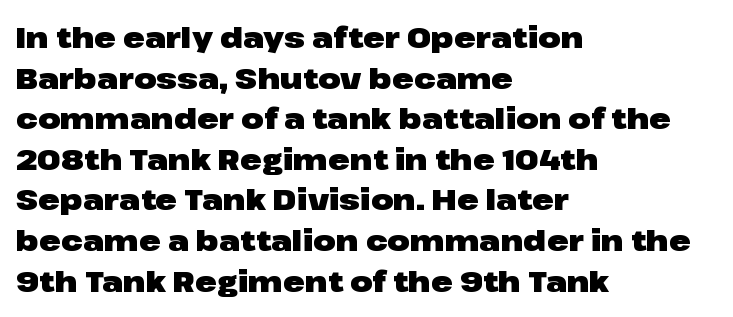
Q: Is the text bold? A: Yes.
Q: Is the text italic (slanted)? A: No, it is upright.
Q: Is the typeface a serif or a sans-serif typeface? A: Sans-serif.
Q: Is the text underlined? A: No.
Q: How is the paragraph aligned? A: Left-aligned.
Q: Is the spacing between letters normal or unusually wide? A: Normal.
Q: Is the spacing between lines tight, normal or loose? A: Normal.
Q: Width (condensed, normal, or wide)? A: Wide.
Q: Stroke contrast? A: Low.
Q: x-height? A: Medium.
Q: Monospaced? A: No.
